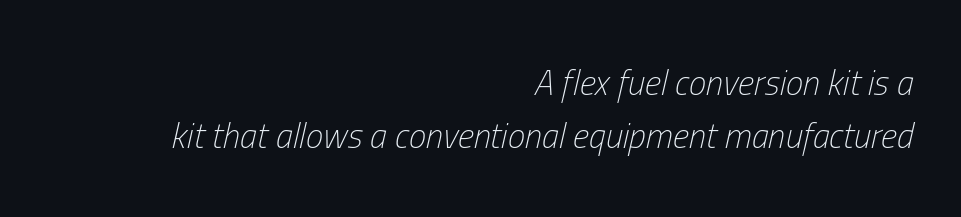
Q: Is the text bold? A: No.
Q: Is the text italic (slanted)? A: Yes, it leans right by about 13 degrees.
Q: Is the text underlined? A: No.
Q: How is the paragraph aligned? A: Right-aligned.
Q: Is the spacing between letters normal or unusually wide? A: Normal.
Q: Is the spacing between lines tight, normal or loose? A: Normal.
Q: Width (condensed, normal, or wide)? A: Condensed.
Q: Stroke contrast? A: Low.
Q: x-height? A: Medium.
Q: Monospaced? A: No.
